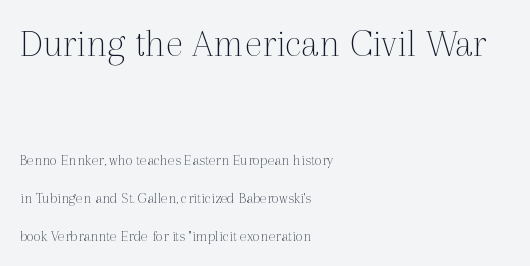
No extra tracking has been applied to these lines. Of the two passages, the one on top uses the larger point size. The lines in this sample share a left origin and differ only in where they stop. The rendering uses natural spacing where letterforms have individual widths. Plain, unruled lines of type.
